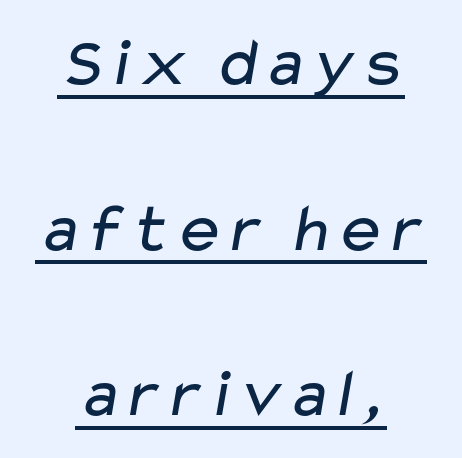
These lines are rendered in a variable-pitch font. The line texture is even and compact thanks to regular tracking. Serifs: no, the terminals of the letterforms are clean. The leading is generous, giving the passage an open texture. The strokes carry an ordinary text weight at most. The specimen includes a rule beneath the text block's lines.
